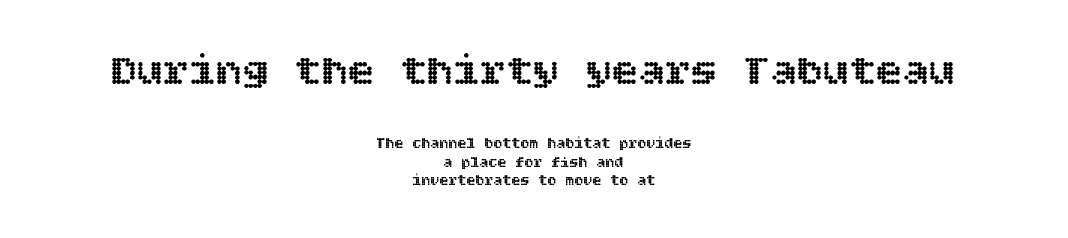
The image shows 44 px text type, upright; set centered, line spacing 1.21x, normal letter spacing, not underlined; the first (top) block is 2.93x larger; a large x-height.
